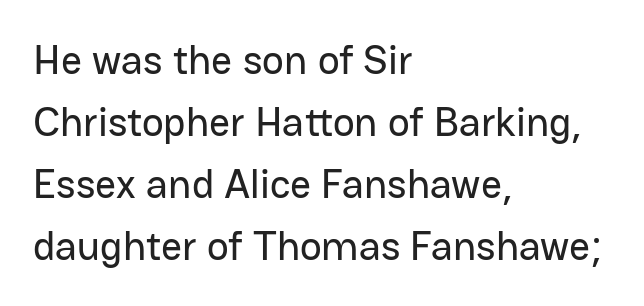
{"serif": "no", "italic": "no", "width": "normal", "stroke_contrast": "low", "x_height": "medium", "monospaced": "no", "underline": "no", "align": "left", "line_spacing": "normal", "line_spacing_ratio": 1.51, "letter_spacing": "normal", "letter_spacing_em": 0.0, "glyph_px": 41}
